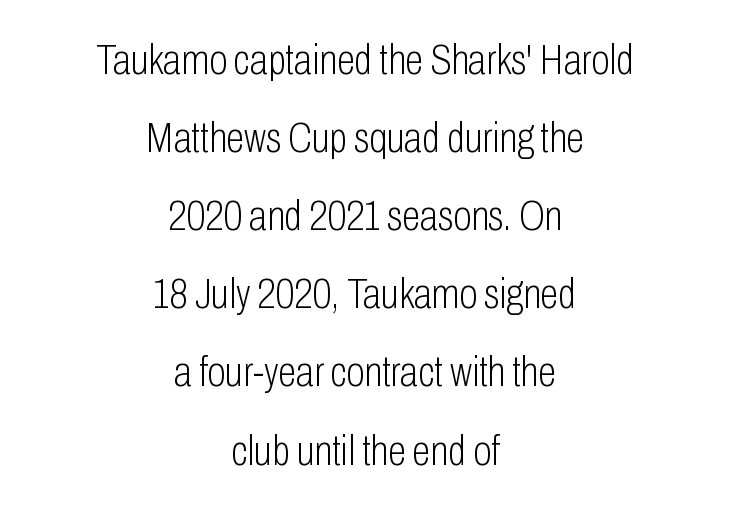
Q: Is the text bold? A: No.
Q: Is the text italic (slanted)? A: No, it is upright.
Q: Is the typeface a serif or a sans-serif typeface? A: Sans-serif.
Q: Is the text underlined? A: No.
Q: How is the paragraph aligned? A: Centered.
Q: Is the spacing between letters normal or unusually wide? A: Normal.
Q: Width (condensed, normal, or wide)? A: Condensed.
Q: Stroke contrast? A: Low.
Q: x-height? A: Medium.
Q: Monospaced? A: No.
